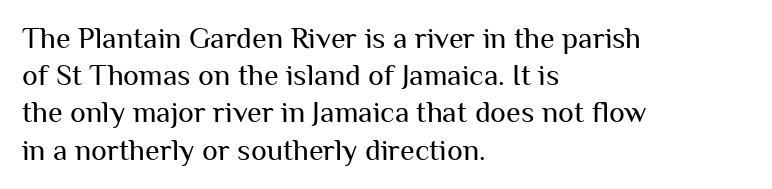
Q: Is the text bold? A: No.
Q: Is the text italic (slanted)? A: No, it is upright.
Q: Is the typeface a serif or a sans-serif typeface? A: Sans-serif.
Q: Is the text underlined? A: No.
Q: How is the paragraph aligned? A: Left-aligned.
Q: Is the spacing between letters normal or unusually wide? A: Normal.
Q: Width (condensed, normal, or wide)? A: Normal.
Q: Stroke contrast? A: Medium.
Q: x-height? A: Medium.
Q: Monospaced? A: No.
